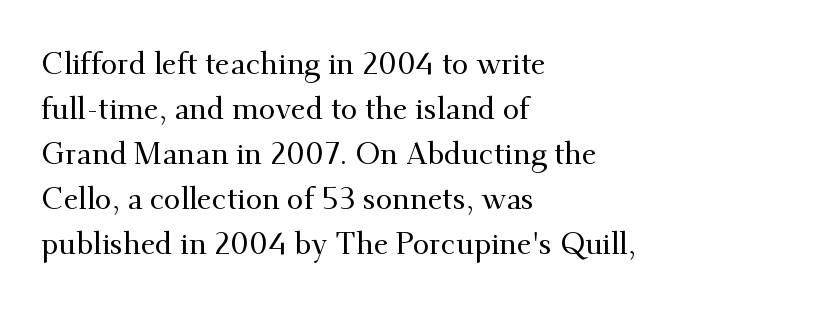
The image shows 30 px serif type, upright; set left-aligned, normal line spacing (1.5x), normal letter spacing, not underlined; medium stroke contrast and a small x-height.
